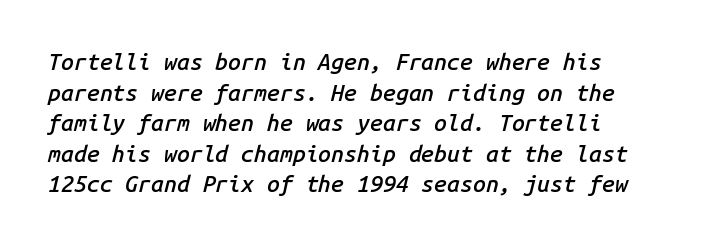
How would I describe the line gaps? Plain and ordinary. Between one letter and the next there's only the usual sliver of space. Strokes here are thickened, but only to semibold level. Clear beneath every line of the passage. Observe the lean: these are italic letterforms.
